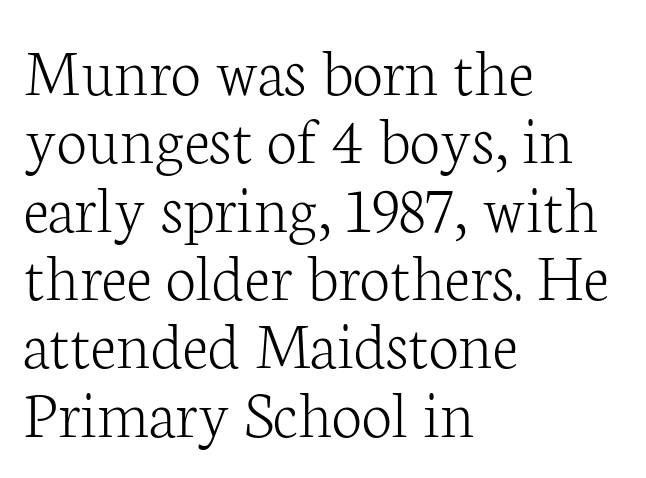
The image shows 69 px light serif type, upright; set left-aligned, tight line spacing (0.99x), normal letter spacing, not underlined; low stroke contrast and a medium x-height.
